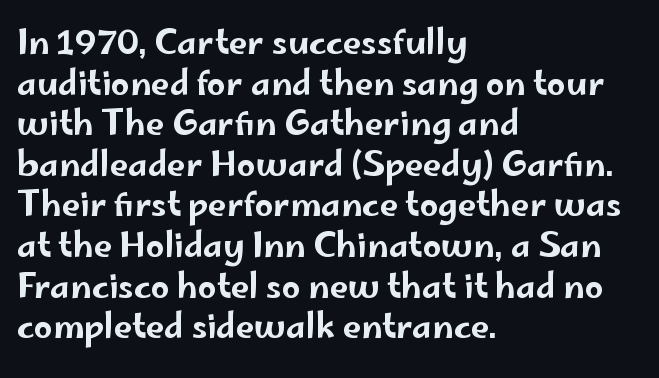
Q: Is the text italic (slanted)? A: No, it is upright.
Q: Is the typeface a serif or a sans-serif typeface? A: Sans-serif.
Q: Is the text underlined? A: No.
Q: How is the paragraph aligned? A: Left-aligned.
Q: Is the spacing between letters normal or unusually wide? A: Normal.
Q: Width (condensed, normal, or wide)? A: Wide.
Q: Stroke contrast? A: Low.
Q: x-height? A: Small.
Q: Monospaced? A: No.
